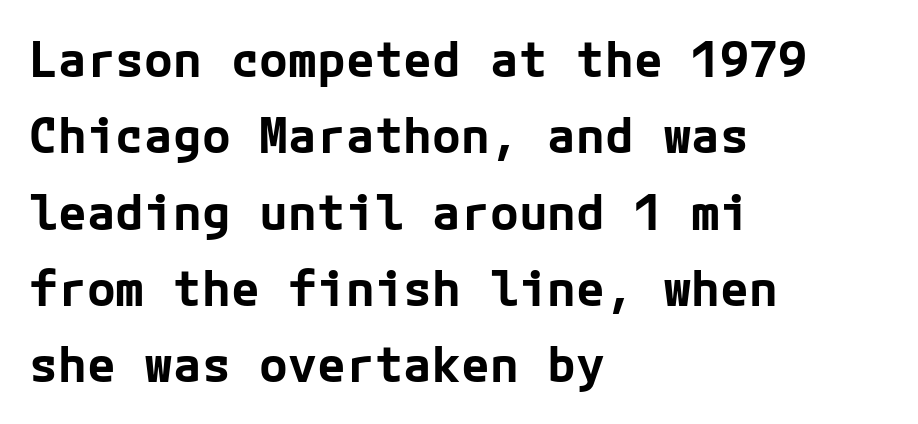
The compositor pushed each line to the left boundary. Note: no serifs on the glyphs. Between one letter and the next there's only the usual sliver of space. Caption: bold face, heavy strokes. Letters rest on an invisible, unmarked baseline.
